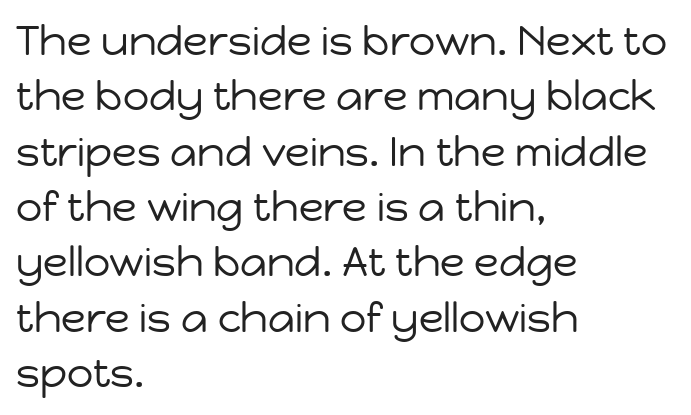
Q: Is the text bold? A: No.
Q: Is the text italic (slanted)? A: No, it is upright.
Q: Is the typeface a serif or a sans-serif typeface? A: Sans-serif.
Q: Is the text underlined? A: No.
Q: How is the paragraph aligned? A: Left-aligned.
Q: Is the spacing between letters normal or unusually wide? A: Normal.
Q: Is the spacing between lines tight, normal or loose? A: Normal.
Q: Width (condensed, normal, or wide)? A: Normal.
Q: Stroke contrast? A: Low.
Q: x-height? A: Medium.
Q: Monospaced? A: No.
